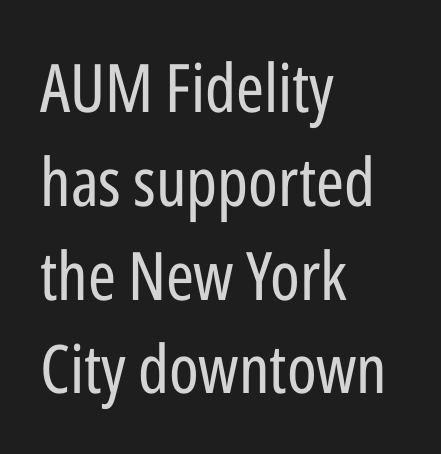
{"serif": "no", "italic": "no", "bold": "no", "weight": "regular", "width": "condensed", "stroke_contrast": "low", "x_height": "medium", "monospaced": "no", "underline": "no", "align": "left", "line_spacing": "normal", "line_spacing_ratio": 1.4, "letter_spacing": "normal", "letter_spacing_em": 0.0, "glyph_px": 67}
